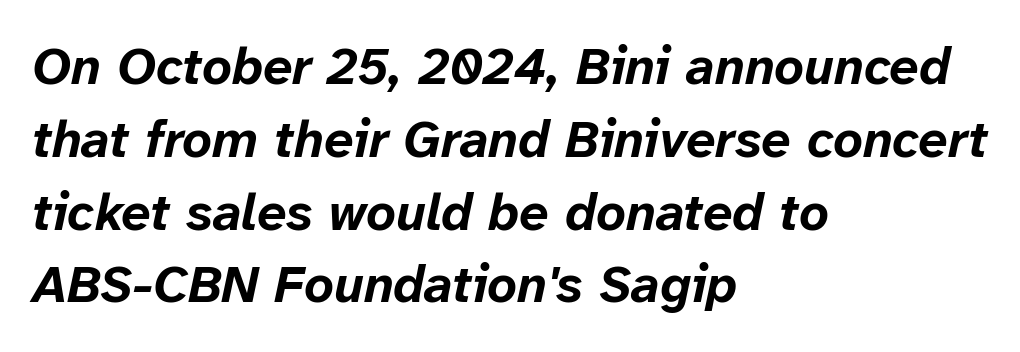
This sample has the flowing, uneven cadence of proportional lettering. Italic: yes, the glyphs are oblique. Summary of vertical rhythm: regular, with standard interline spacing. Just letters on the line, the space beneath them empty. Is the block centered? No — it sits flush against the left margin. The passage shown is emphatically bold.
